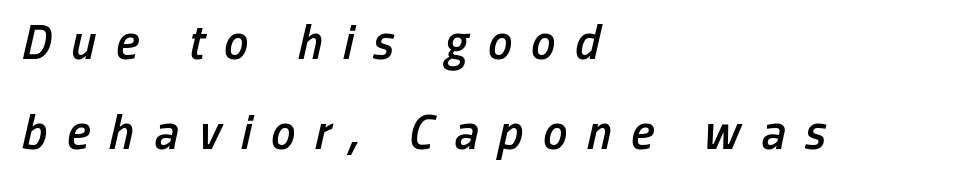
Left-aligned paragraph, ragged on the right. Underline: absent. The typesetting leans somewhat heavy: a semibold. The passage shown leans; its letterforms are oblique. You could not count columns in this text — the font is proportionally spaced.
